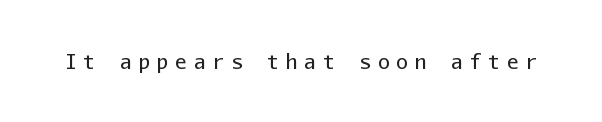
Q: Is the text bold? A: No.
Q: Is the text italic (slanted)? A: No, it is upright.
Q: Is the text underlined? A: No.
Q: Is the spacing between letters normal or unusually wide? A: Unusually wide.
